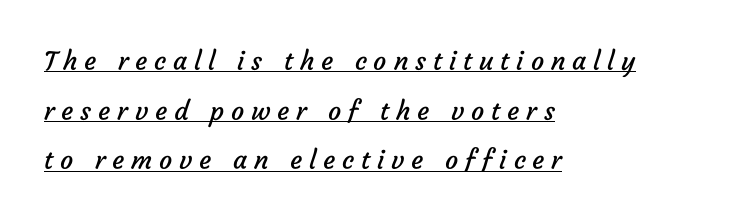
Q: Is the text bold? A: No.
Q: Is the text underlined? A: Yes.
Q: How is the paragraph aligned? A: Left-aligned.
Q: Is the spacing between letters normal or unusually wide? A: Unusually wide.
Q: Is the spacing between lines tight, normal or loose? A: Loose.
